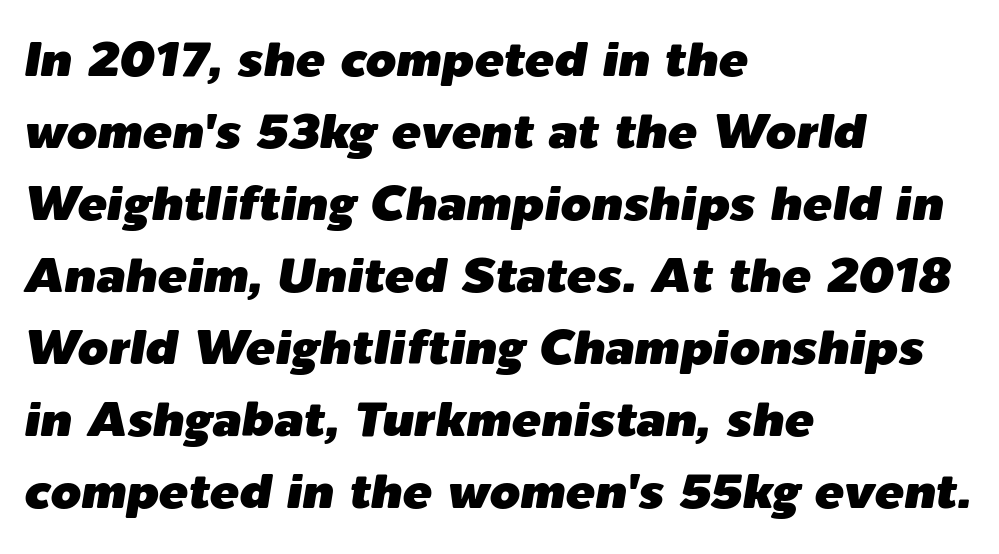
Q: Is the text italic (slanted)? A: Yes, it leans right by about 9 degrees.
Q: Is the text underlined? A: No.
Q: How is the paragraph aligned? A: Left-aligned.
Q: Is the spacing between letters normal or unusually wide? A: Normal.
Q: Is the spacing between lines tight, normal or loose? A: Normal.
Q: Width (condensed, normal, or wide)? A: Normal.
Q: Stroke contrast? A: Low.
Q: x-height? A: Medium.
Q: Monospaced? A: No.
